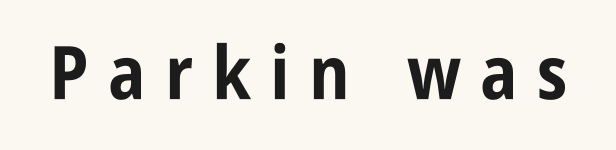
The image shows 74 px bold, condensed sans-serif type, upright; set unusually wide letter spacing (+0.26 em), not underlined; low stroke contrast and a large x-height.
